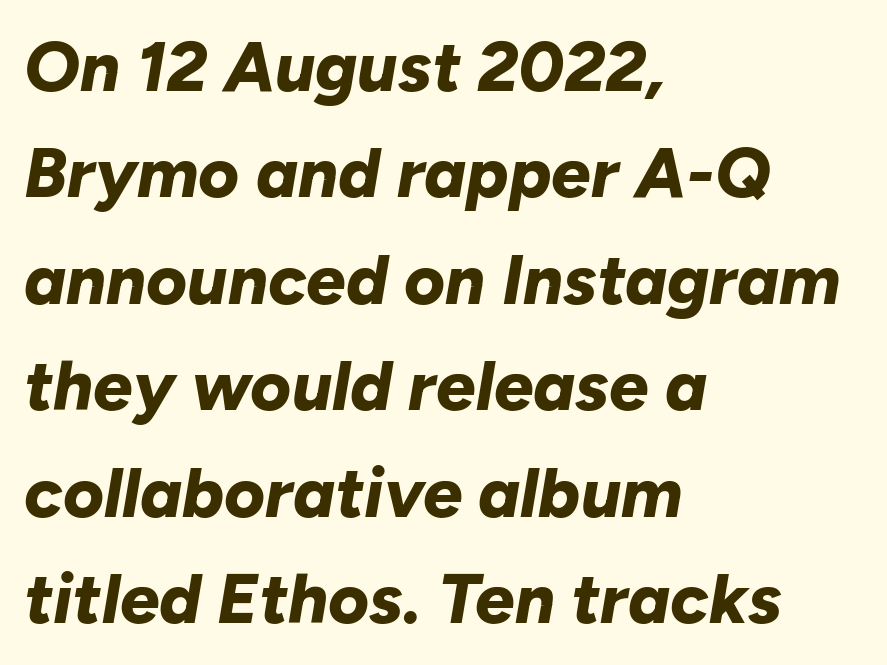
The image shows 70 px bold type, italic (leaning right); set left-aligned, normal line spacing (1.52x), normal letter spacing, not underlined; low stroke contrast and a medium x-height.
